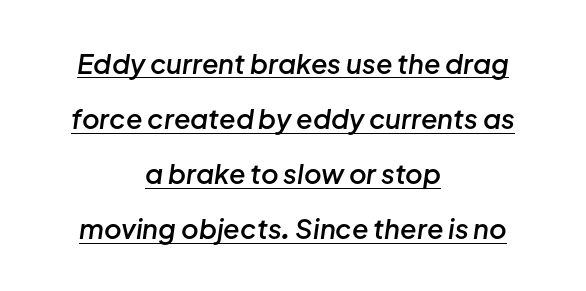
The image shows 27 px text type, italic (leaning right); set centered, loose line spacing (2.04x), normal letter spacing, underlined.
